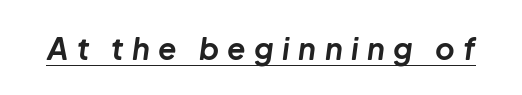
Quick note: italic. Look at the stroke-to-counter ratio: heavy, a bold. The tracking reads as deliberately expanded to a designer's eye. Beneath each row of characters lies a ruled line.
